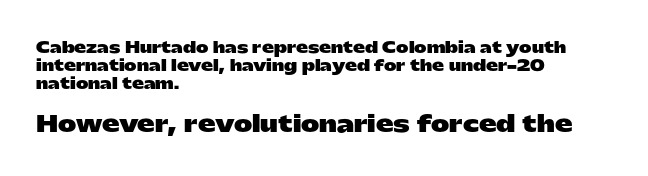
Check under the words: just untouched page. In terms of letterspacing, this is plain default setting. The more generous point size was reserved for the lower chunk. Notice how thick the strokes are: this is what a full bold looks like.
